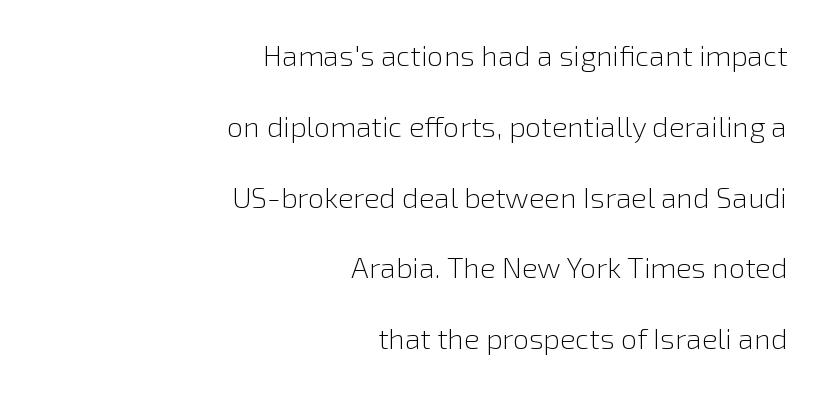
The image shows 29 px light sans-serif type, upright; set right-aligned, loose line spacing (2.44x), normal letter spacing, not underlined; a medium x-height.
